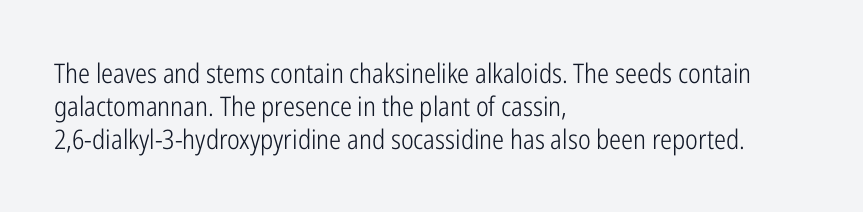
The image shows 27 px text type, upright; set left-aligned, line spacing 1.23x, normal letter spacing, not underlined.
